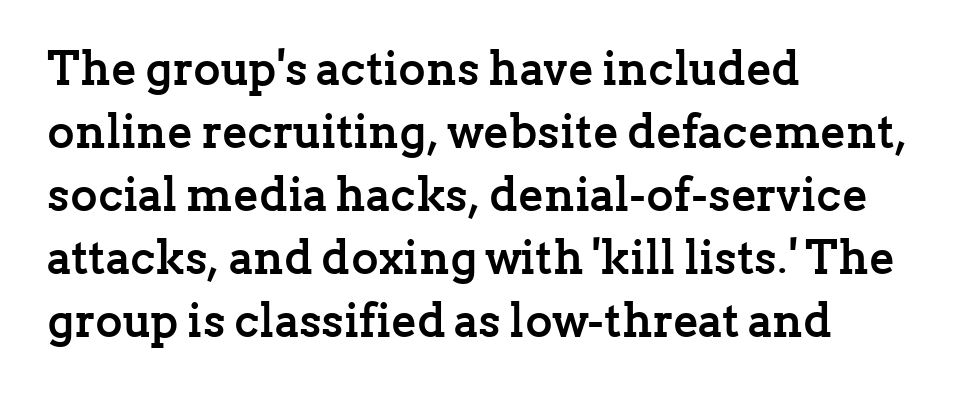
{"serif": "yes", "italic": "no", "bold": "yes", "weight": "semibold", "width": "normal", "stroke_contrast": "low", "x_height": "medium", "monospaced": "no", "underline": "no", "align": "left", "line_spacing": "normal", "line_spacing_ratio": 1.34, "letter_spacing": "normal", "letter_spacing_em": 0.0, "glyph_px": 47}
